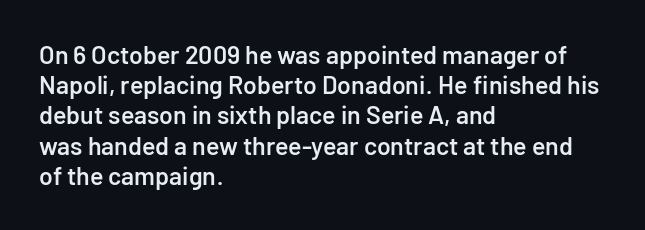
Posture: straight, roman, zero tilt. Unmarked baselines from the first word to the last. Spacing between characters is what you'd get straight out of the box. The face used here is a semibold: visibly heavier than regular, lighter than bold.
